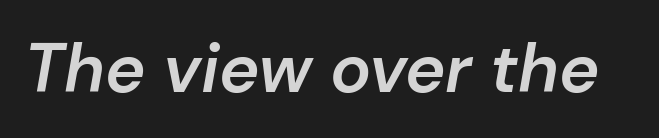
Q: Is the text bold? A: Semi-bold.
Q: Is the text italic (slanted)? A: Yes, it leans right by about 10 degrees.
Q: Is the text underlined? A: No.
Q: Is the spacing between letters normal or unusually wide? A: Normal.
Q: Width (condensed, normal, or wide)? A: Normal.
Q: Stroke contrast? A: Low.
Q: x-height? A: Medium.
Q: Monospaced? A: No.
